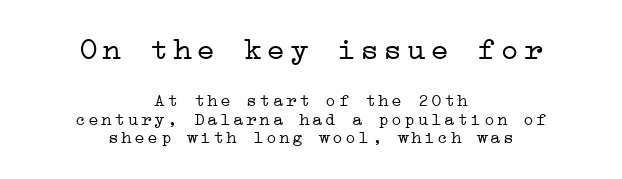
The image shows 32 px light, wide serif type, upright; set centered, tight line spacing (1.04x), not underlined; the first (top) block is 1.78x larger; low stroke contrast and a medium x-height.
